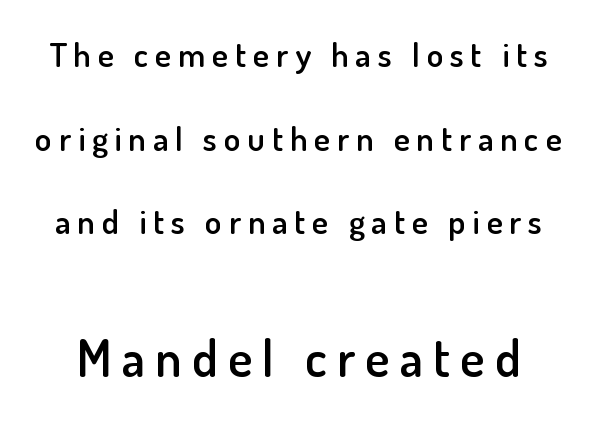
Varying glyph widths throughout — classic text-font behaviour. A typesetter would label this face a sans. In terms of weight, the rendering is demibold, just under bold. The passage shown stacks its lines with a broad gap. In terms of letterspacing, this is a distinctly airy, spread setting. The following chunk of copy outweighs the initial chunk in type size.
